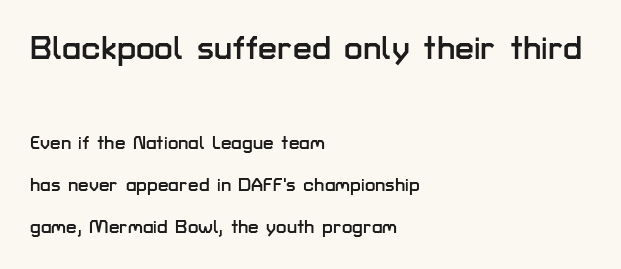
The lines in this sample share a left origin and differ only in where they stop. A typesetter would label this face a sans. Scale decreases going downward across the two blocks. The passage shown stacks its lines with a broad gap. Has an underline been added? It has not. Does extra space separate the letters? No, they use regular spacing.
